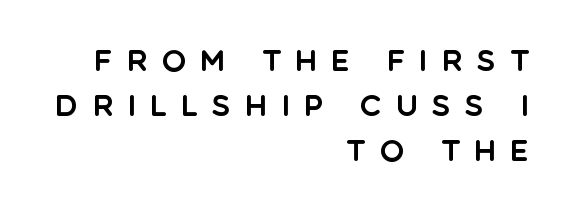
{"serif": "no", "italic": "no", "width": "normal", "x_height": "large", "monospaced": "no", "underline": "no", "align": "right", "line_spacing": "normal", "line_spacing_ratio": 1.56, "letter_spacing": "wide", "letter_spacing_em": 0.49, "glyph_px": 29}
